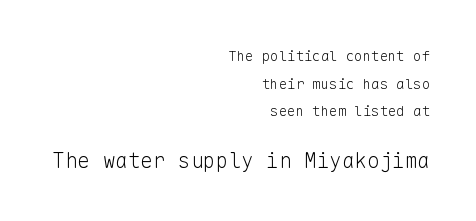
Loosely led — the rows are spread out. Beneath every word, the page is bare. Type size steps up from the first block to the second. No heavy texture on the line: the type isn't bold.
